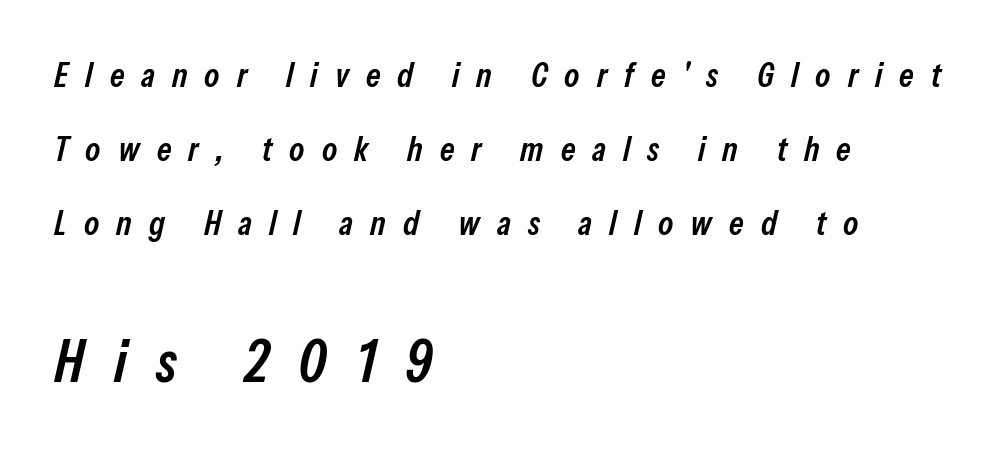
Q: Is the text bold? A: Semi-bold.
Q: Is the text italic (slanted)? A: Yes, it leans right by about 13 degrees.
Q: Is the text underlined? A: No.
Q: How is the paragraph aligned? A: Left-aligned.
Q: Is the spacing between letters normal or unusually wide? A: Unusually wide.
Q: Is the spacing between lines tight, normal or loose? A: Loose.
Q: Which block of text is set in a larger size, the first (top) or the second (bottom)? A: The second (bottom) one.
Q: Width (condensed, normal, or wide)? A: Condensed.
Q: Stroke contrast? A: Low.
Q: x-height? A: Medium.
Q: Monospaced? A: No.
